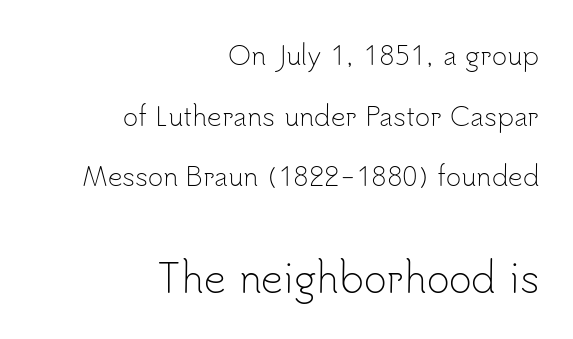
Q: Is the text bold? A: No.
Q: Is the text italic (slanted)? A: No, it is upright.
Q: Is the typeface a serif or a sans-serif typeface? A: Sans-serif.
Q: Is the text underlined? A: No.
Q: How is the paragraph aligned? A: Right-aligned.
Q: Is the spacing between letters normal or unusually wide? A: Normal.
Q: Is the spacing between lines tight, normal or loose? A: Loose.
Q: Which block of text is set in a larger size, the first (top) or the second (bottom)? A: The second (bottom) one.
Q: Width (condensed, normal, or wide)? A: Normal.
Q: Stroke contrast? A: Low.
Q: x-height? A: Small.
Q: Monospaced? A: No.
